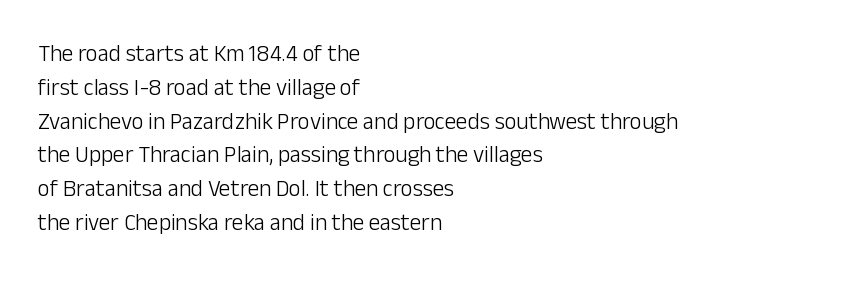
Just letters on the line, the space beneath them empty. Evenly set lines give the paragraph a standard silhouette. Heft: none added — not bold. Notice how the passage keeps a crisp vertical edge on the left only. No extra tracking has been applied to these lines. A roman cut, with each character standing at attention.
